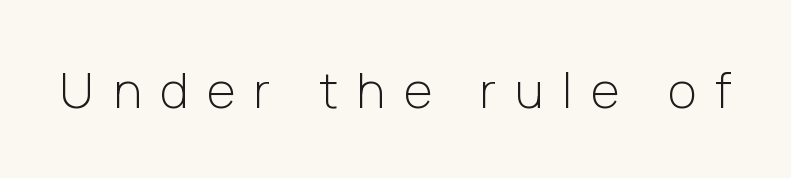
{"serif": "no", "italic": "no", "bold": "no", "weight": "light", "width": "normal", "stroke_contrast": "low", "x_height": "medium", "monospaced": "no", "underline": "no", "letter_spacing": "wide", "letter_spacing_em": 0.39, "glyph_px": 49}
